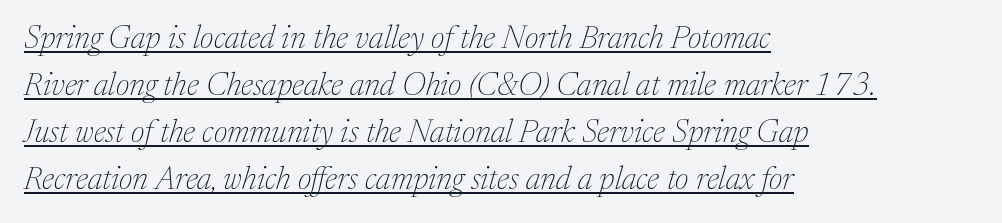
Q: Is the text bold? A: No.
Q: Is the text italic (slanted)? A: Yes, it leans right by about 17 degrees.
Q: Is the typeface a serif or a sans-serif typeface? A: Serif.
Q: Is the text underlined? A: Yes.
Q: How is the paragraph aligned? A: Left-aligned.
Q: Is the spacing between letters normal or unusually wide? A: Normal.
Q: Is the spacing between lines tight, normal or loose? A: Normal.
Q: Width (condensed, normal, or wide)? A: Normal.
Q: Stroke contrast? A: Medium.
Q: x-height? A: Medium.
Q: Monospaced? A: No.
